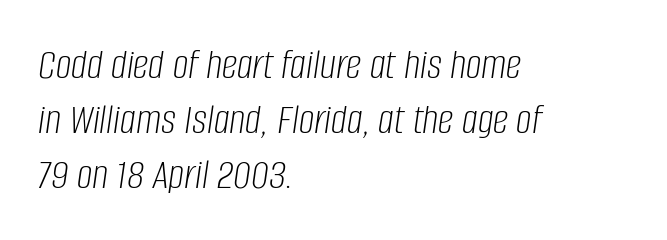
The image shows 44 px light, condensed type, italic (leaning right); set left-aligned, normal line spacing (1.25x), normal letter spacing, not underlined; low stroke contrast and a large x-height.
